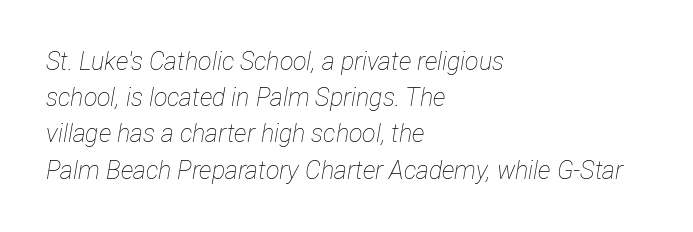
{"italic": "yes", "lean": "right", "slant_degrees": 12, "bold": "no", "underline": "no", "align": "left", "line_spacing": "normal", "line_spacing_ratio": 1.45, "letter_spacing": "normal", "letter_spacing_em": 0.0, "glyph_px": 25}
